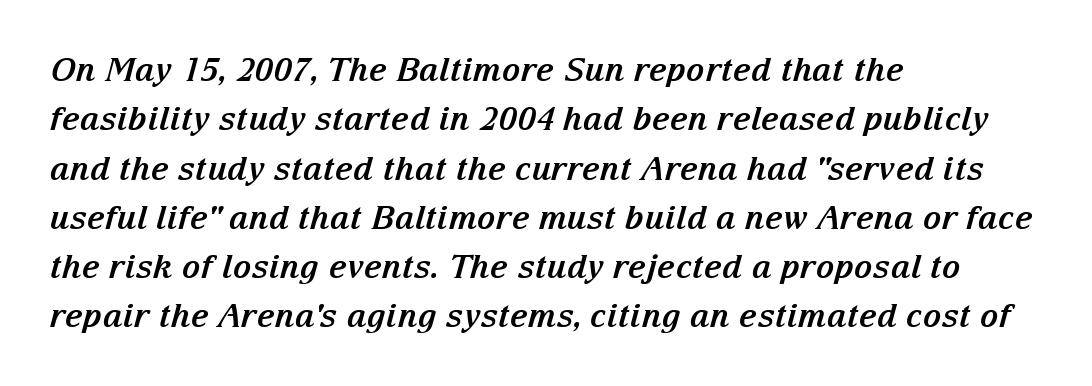
The image shows 32 px bold serif type, italic (leaning right); set left-aligned, normal line spacing (1.54x), normal letter spacing, not underlined; medium stroke contrast and a medium x-height.
